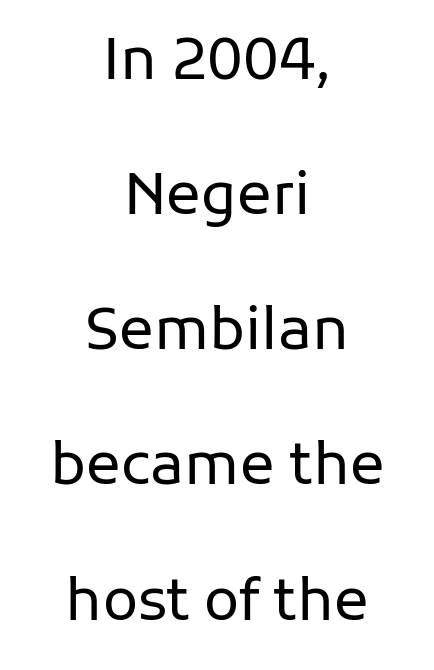
This rendering features lettering with no underline. Are there feet on the stems? There aren't — it's a sans. The passage shown stacks its lines with a broad gap. Is the type heavy? It reads as light-to-regular instead.
